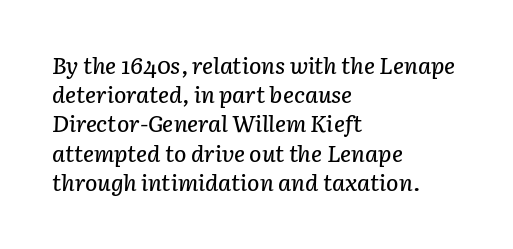
{"italic": "yes", "lean": "right", "slant_degrees": 3, "underline": "no", "align": "left", "line_spacing": "normal", "line_spacing_ratio": 1.27, "letter_spacing": "normal", "letter_spacing_em": 0.0, "glyph_px": 23}
